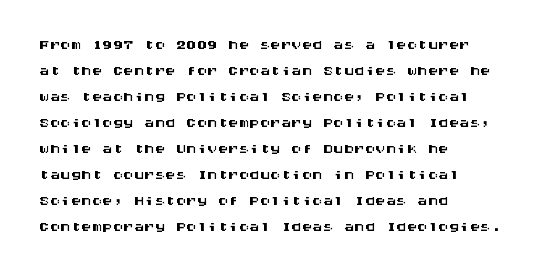
{"italic": "no", "underline": "no", "align": "left", "line_spacing_ratio": 1.24, "letter_spacing": "normal", "letter_spacing_em": 0.0, "glyph_px": 21}
